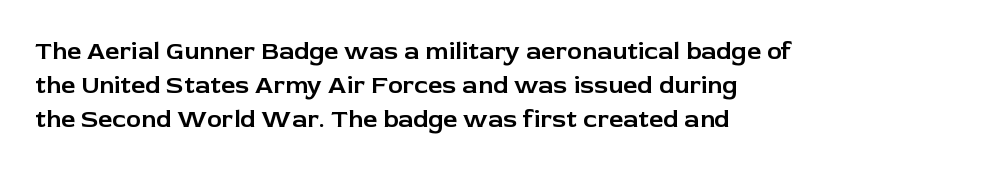
Q: Is the text italic (slanted)? A: No, it is upright.
Q: Is the text underlined? A: No.
Q: How is the paragraph aligned? A: Left-aligned.
Q: Is the spacing between letters normal or unusually wide? A: Normal.
Q: Is the spacing between lines tight, normal or loose? A: Normal.
